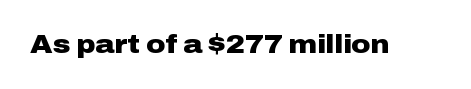
Only glyphs here, with clear space below each row. Rendered with straight, roman letterforms. The glyphs have the mass of a bold cut. Observe the ordinary spacing: letters are neighbours, not strangers.
